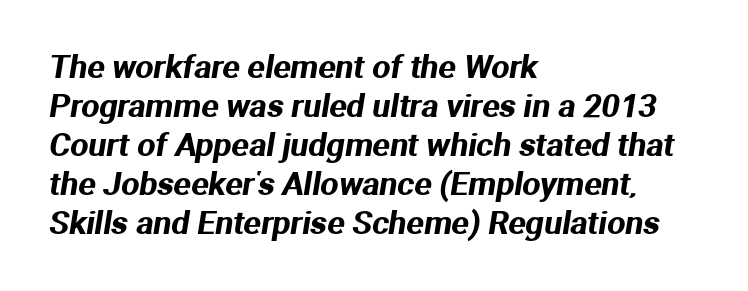
The letters advance in unequal steps, a hallmark of proportional type. Standard letterfit; no display-style spreading of the glyphs. To sum up the face: it is a sans, with no serifs. Visually the block forms a straight wall on the left and a jagged coastline on the right. Type without underlining.
